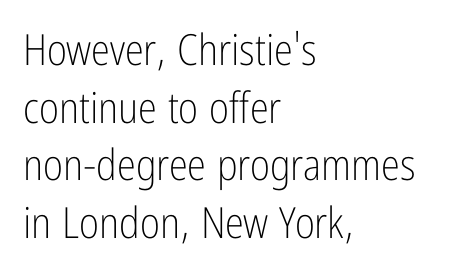
{"serif": "no", "italic": "no", "bold": "no", "weight": "light", "width": "condensed", "stroke_contrast": "low", "x_height": "medium", "monospaced": "no", "underline": "no", "align": "left", "line_spacing": "normal", "line_spacing_ratio": 1.34, "letter_spacing": "normal", "letter_spacing_em": 0.0, "glyph_px": 43}
